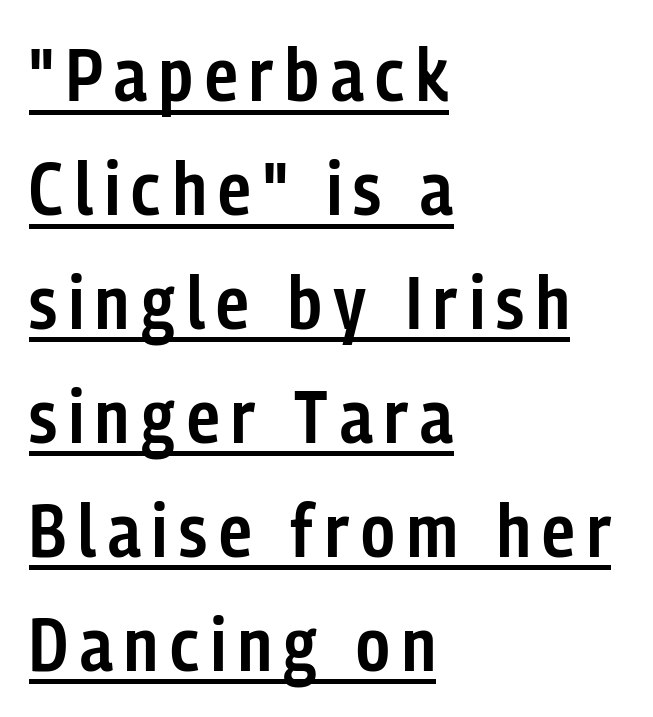
{"serif": "no", "italic": "no", "bold": "semi", "weight": "semibold", "width": "condensed", "stroke_contrast": "low", "x_height": "medium", "monospaced": "no", "underline": "yes", "align": "left", "line_spacing": "normal", "line_spacing_ratio": 1.54, "glyph_px": 74}
